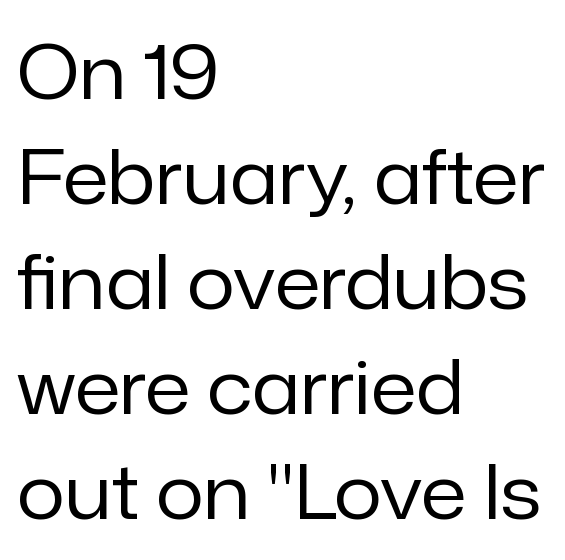
Think standard paragraph weight, or any step lighter than that. Note: no serifs on the glyphs. This rendering features lettering with no underline. Notice how descenders clear the ascenders below comfortably — that's standard leading. The letters advance in unequal steps, a hallmark of proportional type. Does the copy run flush right? No — it runs flush left.
